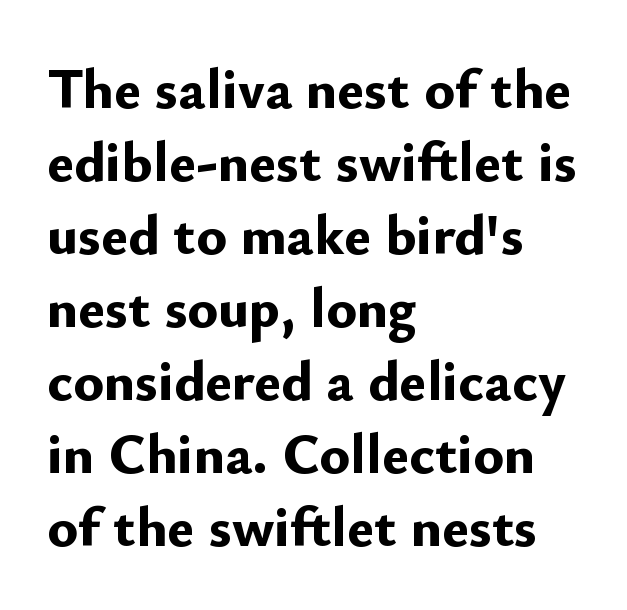
The image shows 57 px bold sans-serif type, upright; set left-aligned, normal line spacing (1.28x), normal letter spacing, not underlined; low stroke contrast and a small x-height.
